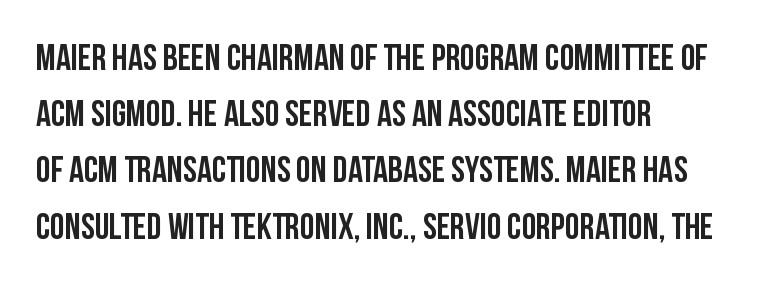
{"serif": "no", "italic": "no", "width": "condensed", "stroke_contrast": "low", "x_height": "large", "monospaced": "no", "underline": "no", "align": "left", "line_spacing": "normal", "line_spacing_ratio": 1.52, "letter_spacing": "normal", "letter_spacing_em": 0.0, "glyph_px": 37}
